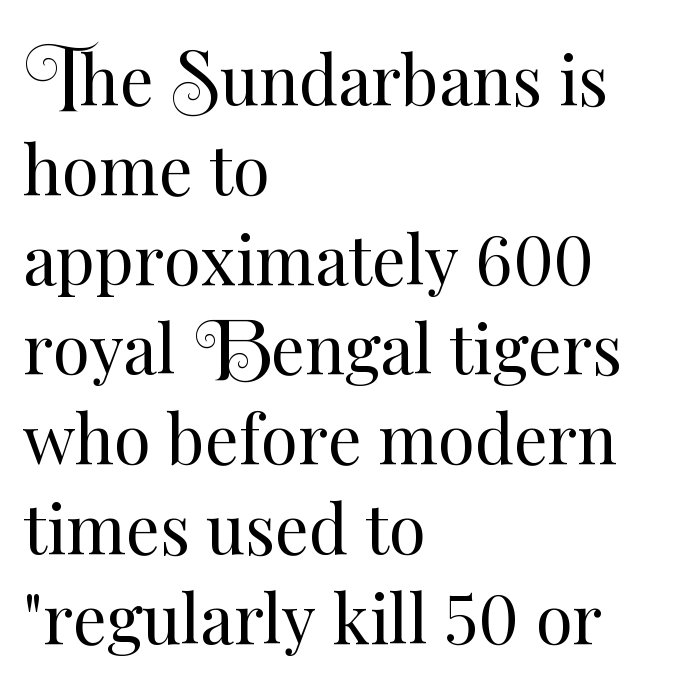
The face used here is proportionally spaced, like ordinary book or web type. Is the letter spacing exaggerated? No — it looks like the ordinary default. Each new line begins a customary step beneath the previous one. Every stem runs plumb, perpendicular to the baseline.
